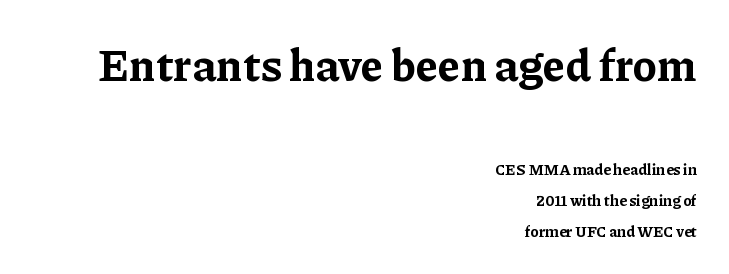
The image shows 44 px bold serif type, upright; set right-aligned, loose line spacing (2.06x), normal letter spacing, not underlined; the first (top) block is 2.93x larger; low stroke contrast and a medium x-height.
